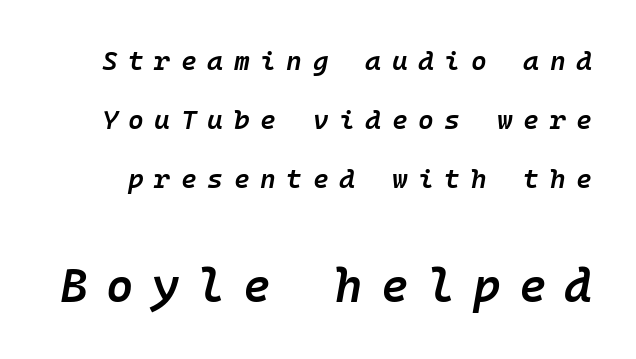
The image shows 47 px semibold type, italic (leaning right), monospaced; set loose line spacing (2.18x), unusually wide letter spacing (+0.39 em), not underlined; the second (bottom) block is 1.74x larger; low stroke contrast and a medium x-height.
